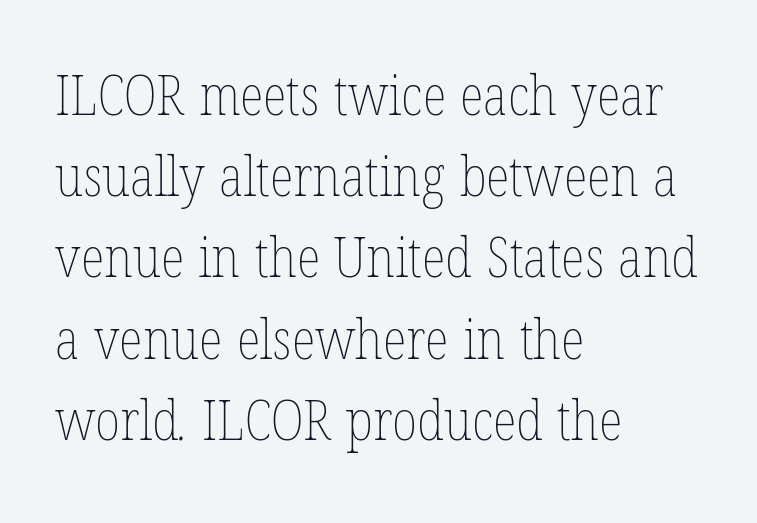
The image shows 56 px thin, condensed type; set left-aligned, normal line spacing (1.45x), normal letter spacing, not underlined; low stroke contrast and a medium x-height.
